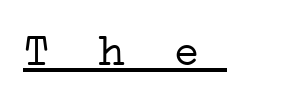
Q: Is the text bold? A: No.
Q: Is the typeface a serif or a sans-serif typeface? A: Serif.
Q: Is the text underlined? A: Yes.
Q: Is the spacing between letters normal or unusually wide? A: Unusually wide.
Q: Width (condensed, normal, or wide)? A: Wide.
Q: Stroke contrast? A: Low.
Q: x-height? A: Medium.
Q: Monospaced? A: Yes.
